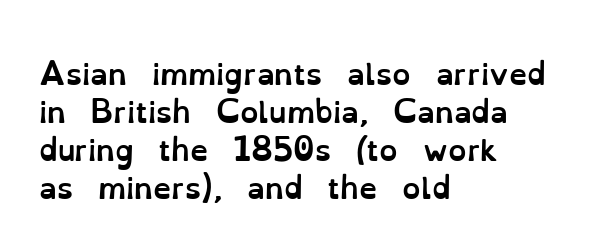
The image shows 29 px semibold type, upright; set left-aligned, normal line spacing (1.31x), normal letter spacing, not underlined; low stroke contrast and a small x-height.
